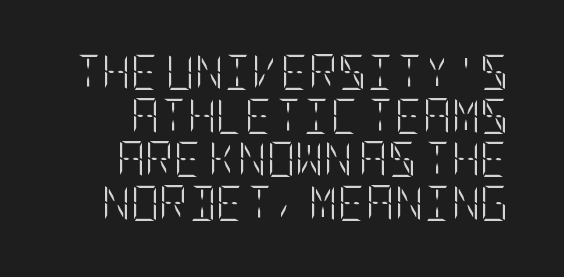
The typesetting does not lean heavy: it is not bold. This is roman type, the default non-slanted kind. Each word holds together tightly as a unit, with standard inter-letter gaps. The vertical gap from one line to the next is medium.
